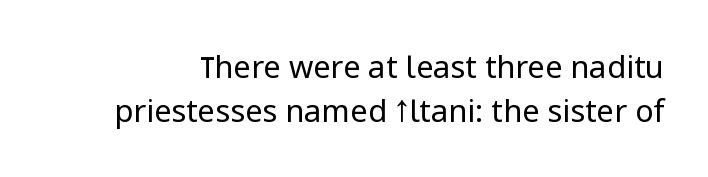
The image shows 31 px regular-weight sans-serif type, upright; set normal line spacing (1.43x), normal letter spacing, not underlined; low stroke contrast and a medium x-height.
